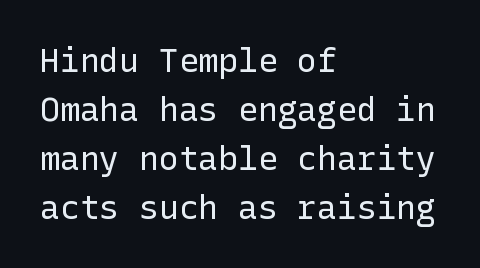
Q: Is the text bold? A: No.
Q: Is the text italic (slanted)? A: No, it is upright.
Q: Is the typeface a serif or a sans-serif typeface? A: Sans-serif.
Q: Is the text underlined? A: No.
Q: How is the paragraph aligned? A: Left-aligned.
Q: Is the spacing between letters normal or unusually wide? A: Normal.
Q: Is the spacing between lines tight, normal or loose? A: Normal.
Q: Width (condensed, normal, or wide)? A: Normal.
Q: Stroke contrast? A: Low.
Q: x-height? A: Medium.
